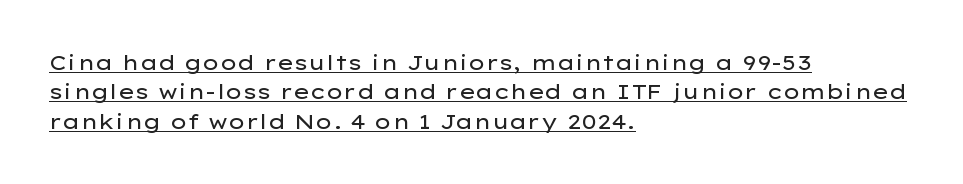
The image shows 21 px text type, upright; set left-aligned, normal line spacing (1.4x), normal letter spacing, underlined.
